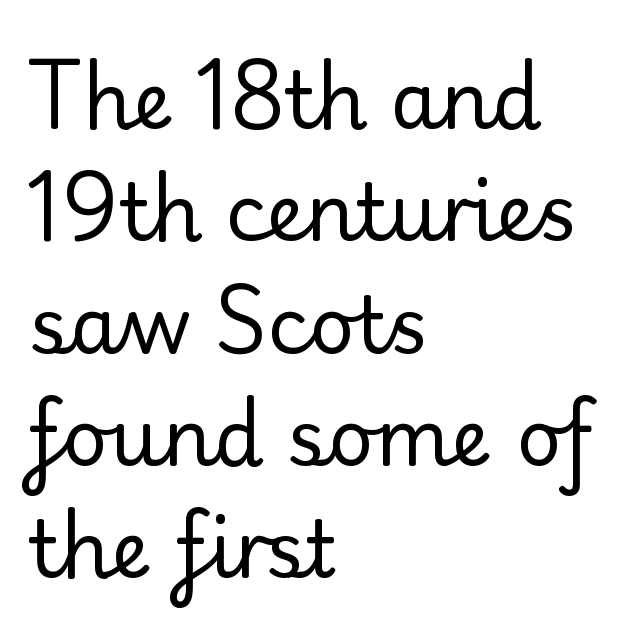
Q: Is the text bold? A: No.
Q: Is the text italic (slanted)? A: No, it is upright.
Q: Is the typeface a serif or a sans-serif typeface? A: Serif.
Q: Is the text underlined? A: No.
Q: How is the paragraph aligned? A: Left-aligned.
Q: Is the spacing between letters normal or unusually wide? A: Normal.
Q: Is the spacing between lines tight, normal or loose? A: Normal.
Q: Width (condensed, normal, or wide)? A: Normal.
Q: Stroke contrast? A: Low.
Q: x-height? A: Small.
Q: Monospaced? A: No.
